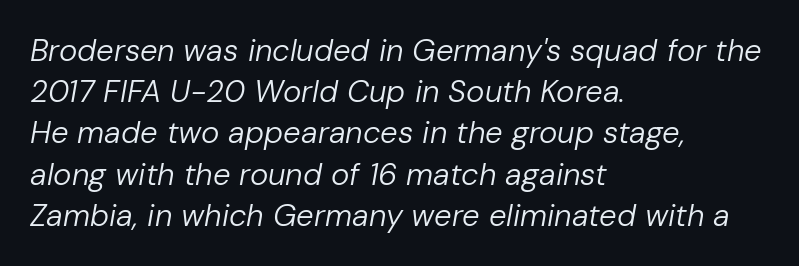
The image shows 31 px regular-weight type, italic (leaning right); set left-aligned, normal line spacing (1.33x), normal letter spacing, not underlined; low stroke contrast and a medium x-height.
